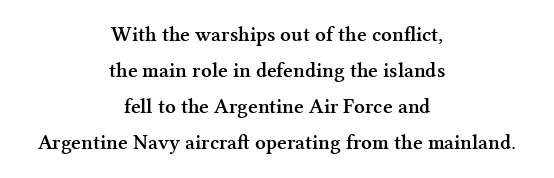
The image shows 21 px bold type, upright; set centered, line spacing 1.72x, normal letter spacing, not underlined.
